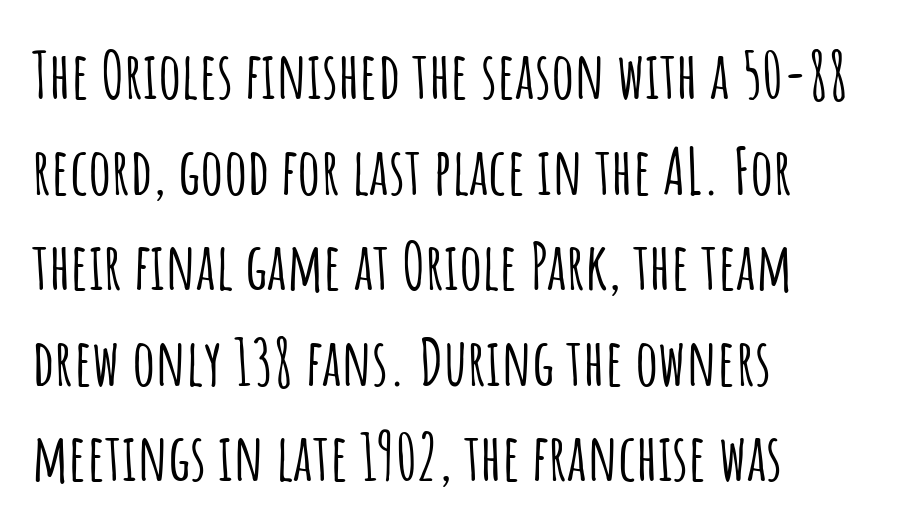
{"serif": "no", "italic": "no", "width": "condensed", "stroke_contrast": "low", "x_height": "large", "monospaced": "no", "underline": "no", "align": "left", "line_spacing": "normal", "line_spacing_ratio": 1.47, "letter_spacing": "normal", "letter_spacing_em": 0.0, "glyph_px": 65}
